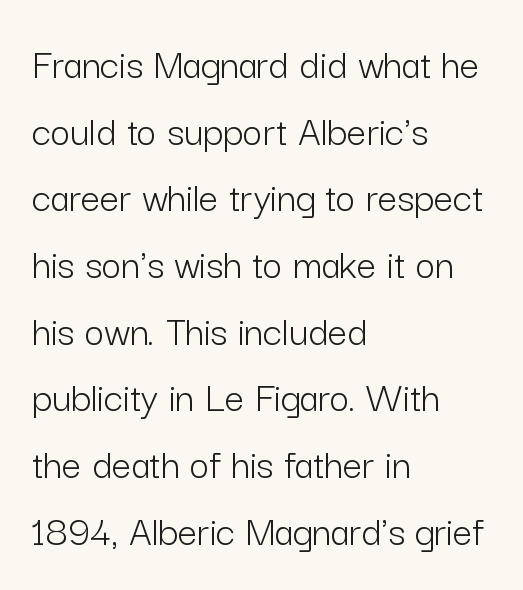
Q: Is the text bold? A: No.
Q: Is the text italic (slanted)? A: No, it is upright.
Q: Is the typeface a serif or a sans-serif typeface? A: Sans-serif.
Q: Is the text underlined? A: No.
Q: How is the paragraph aligned? A: Left-aligned.
Q: Is the spacing between letters normal or unusually wide? A: Normal.
Q: Is the spacing between lines tight, normal or loose? A: Normal.
Q: Width (condensed, normal, or wide)? A: Normal.
Q: Stroke contrast? A: Low.
Q: x-height? A: Medium.
Q: Monospaced? A: No.
